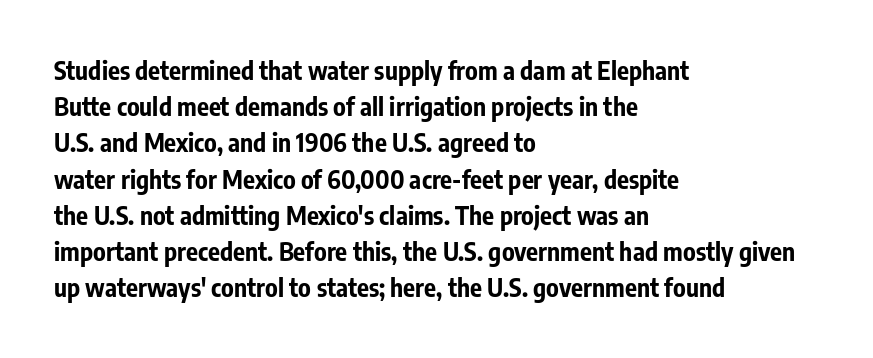
The image shows 25 px bold type, upright; set left-aligned, normal line spacing (1.45x), normal letter spacing, not underlined.
